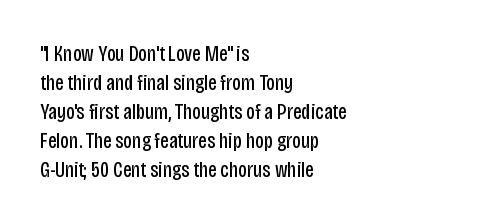
{"italic": "no", "bold": "no", "underline": "no", "align": "left", "line_spacing": "normal", "line_spacing_ratio": 1.32, "letter_spacing": "normal", "letter_spacing_em": 0.0, "glyph_px": 22}
